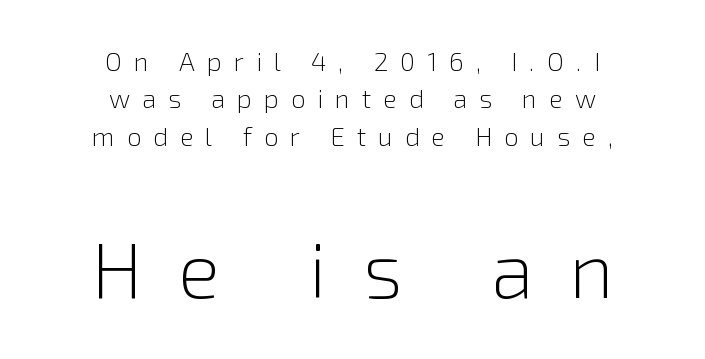
{"serif": "no", "italic": "no", "bold": "no", "weight": "light", "width": "normal", "stroke_contrast": "low", "x_height": "medium", "monospaced": "no", "underline": "no", "align": "center", "line_spacing": "normal", "line_spacing_ratio": 1.44, "letter_spacing": "wide", "letter_spacing_em": 0.46, "larger_block": "second", "size_ratio": 3.0, "glyph_px": 78}
